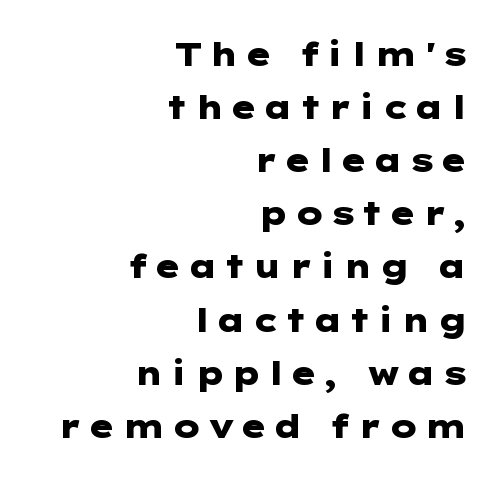
Q: Is the text bold? A: Yes.
Q: Is the text italic (slanted)? A: No, it is upright.
Q: Is the typeface a serif or a sans-serif typeface? A: Sans-serif.
Q: Is the text underlined? A: No.
Q: How is the paragraph aligned? A: Right-aligned.
Q: Is the spacing between lines tight, normal or loose? A: Normal.
Q: Width (condensed, normal, or wide)? A: Wide.
Q: Stroke contrast? A: Low.
Q: x-height? A: Medium.
